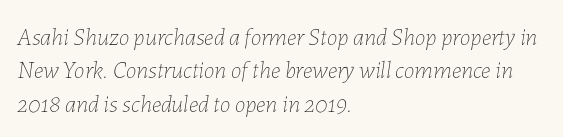
The image shows 24 px text type, italic (leaning right); set left-aligned, normal line spacing (1.39x), normal letter spacing, not underlined.
